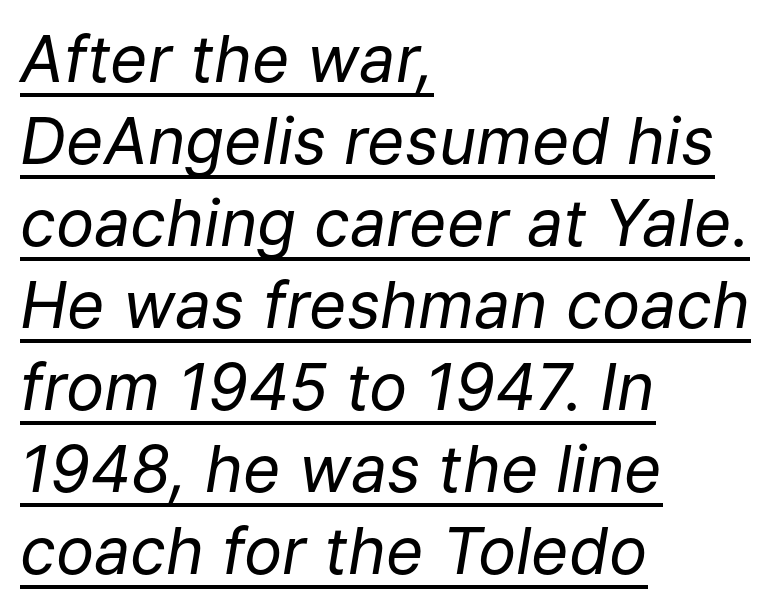
Q: Is the text bold? A: No.
Q: Is the text italic (slanted)? A: Yes, it leans right by about 9 degrees.
Q: Is the text underlined? A: Yes.
Q: How is the paragraph aligned? A: Left-aligned.
Q: Is the spacing between letters normal or unusually wide? A: Normal.
Q: Is the spacing between lines tight, normal or loose? A: Normal.
Q: Width (condensed, normal, or wide)? A: Normal.
Q: Stroke contrast? A: Low.
Q: x-height? A: Medium.
Q: Monospaced? A: No.
